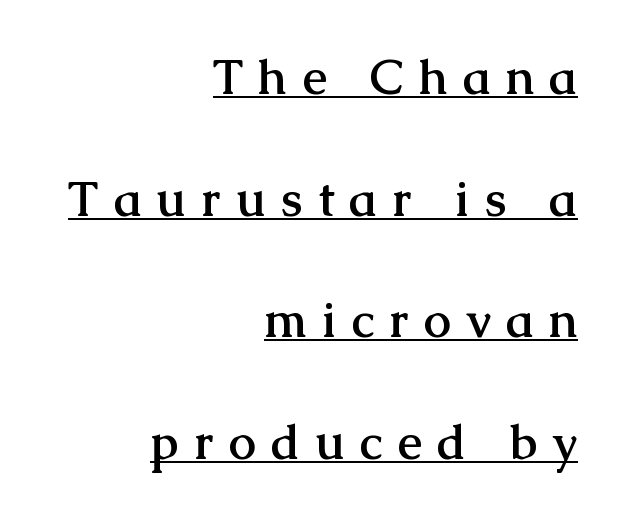
The image shows 49 px semibold serif type, upright; set right-aligned, loose line spacing (2.48x), unusually wide letter spacing (+0.31 em), underlined; medium stroke contrast and a medium x-height.
